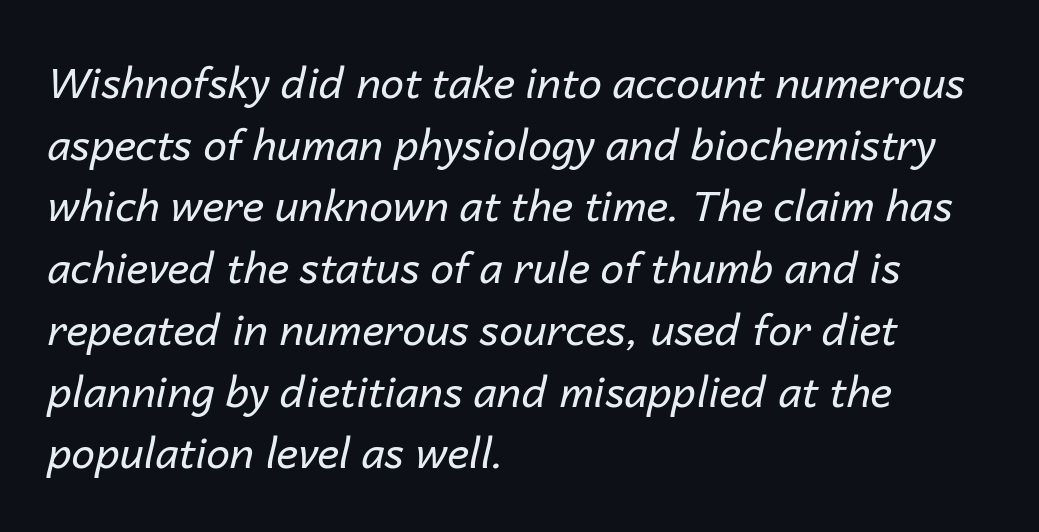
The image shows 42 px regular-weight type, italic (leaning right); set left-aligned, normal line spacing (1.47x), normal letter spacing, not underlined; low stroke contrast and a medium x-height.
